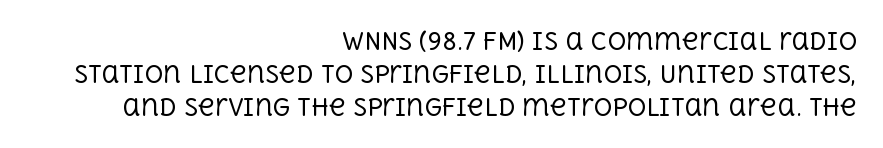
Q: Is the text bold? A: No.
Q: Is the text italic (slanted)? A: No, it is upright.
Q: Is the text underlined? A: No.
Q: How is the paragraph aligned? A: Right-aligned.
Q: Is the spacing between letters normal or unusually wide? A: Normal.
Q: Is the spacing between lines tight, normal or loose? A: Normal.
